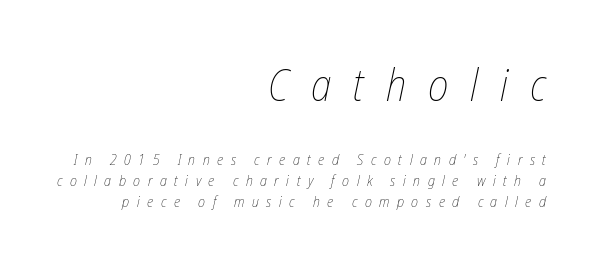
No letter is thick-stroked: the sample isn't bold. How are the letters spaced? Widely, with obvious added tracking. Looks like regular typesetting: each glyph gets only the width it needs. You get the large type first, then a drop to smaller type. A typesetter would call this leading conventional body-copy spacing. Every character sits at an angle, as italics do.
